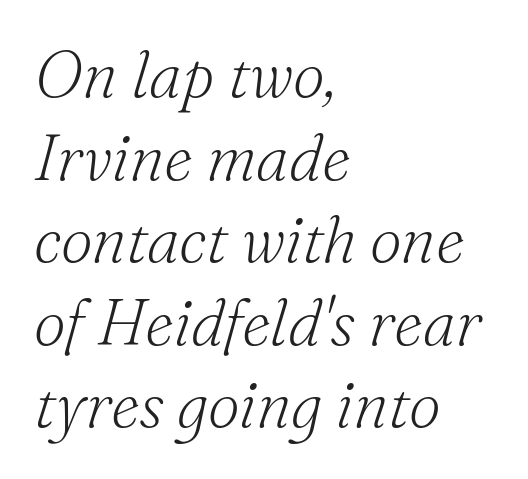
Q: Is the text bold? A: No.
Q: Is the text italic (slanted)? A: Yes, it leans right by about 16 degrees.
Q: Is the typeface a serif or a sans-serif typeface? A: Serif.
Q: Is the text underlined? A: No.
Q: How is the paragraph aligned? A: Left-aligned.
Q: Is the spacing between letters normal or unusually wide? A: Normal.
Q: Is the spacing between lines tight, normal or loose? A: Normal.
Q: Width (condensed, normal, or wide)? A: Normal.
Q: Stroke contrast? A: Medium.
Q: x-height? A: Small.
Q: Monospaced? A: No.
